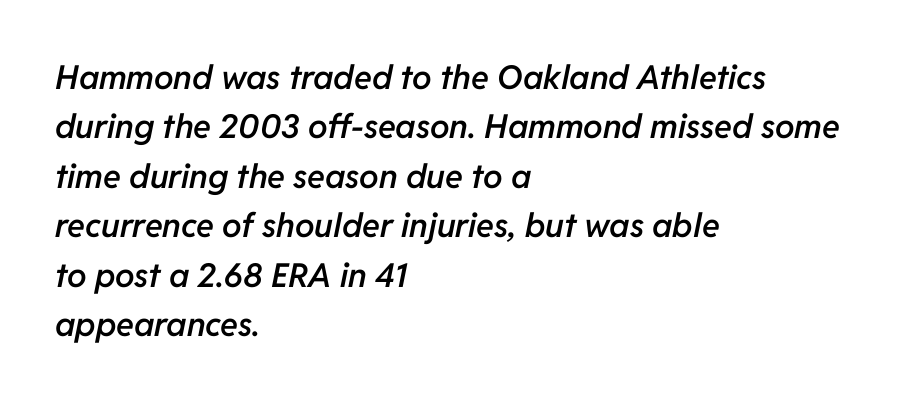
The image shows 33 px semibold type, italic (leaning right); set left-aligned, normal line spacing (1.5x), normal letter spacing, not underlined; low stroke contrast and a medium x-height.
